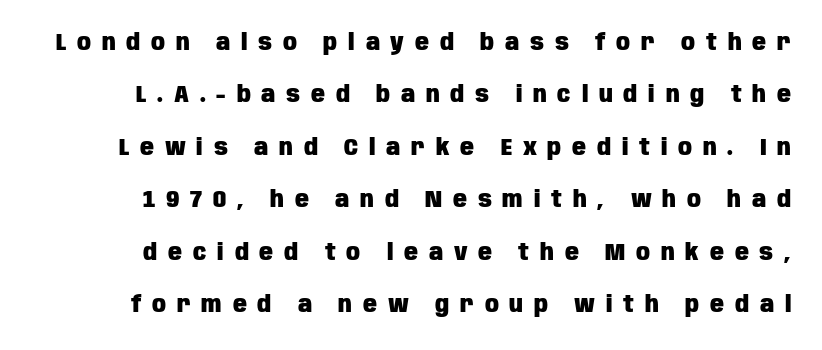
The image shows 23 px bold type, upright; set loose line spacing (2.28x), unusually wide letter spacing (+0.47 em), not underlined.
